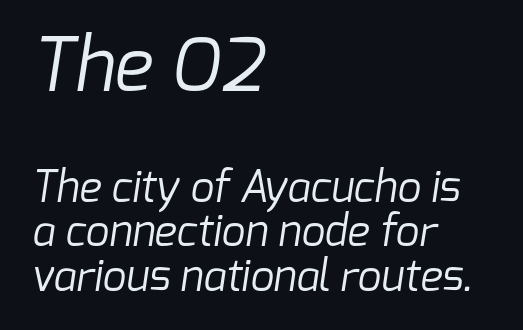
The image shows 73 px regular-weight sans-serif type; set left-aligned, tight line spacing (1.06x), normal letter spacing, not underlined; the first (top) block is 1.74x larger; low stroke contrast and a medium x-height.
